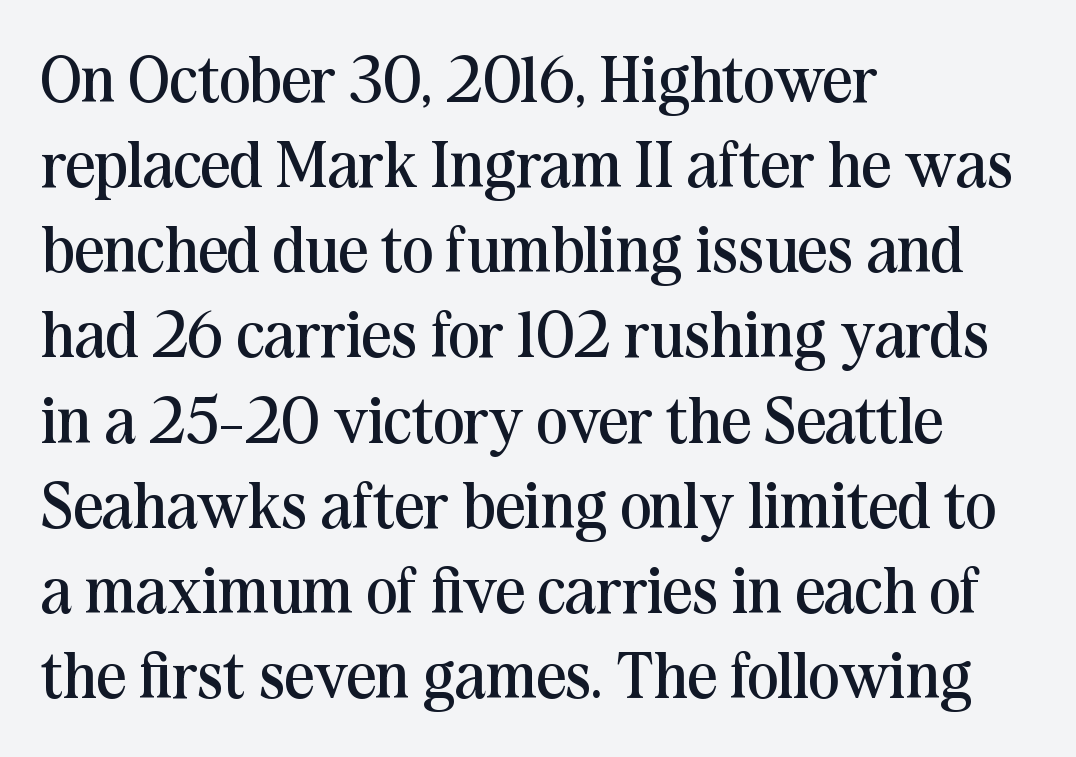
{"serif": "yes", "italic": "no", "bold": "no", "weight": "regular", "width": "normal", "stroke_contrast": "medium", "x_height": "medium", "monospaced": "no", "underline": "no", "align": "left", "line_spacing": "normal", "line_spacing_ratio": 1.31, "letter_spacing": "normal", "letter_spacing_em": 0.0, "glyph_px": 65}
